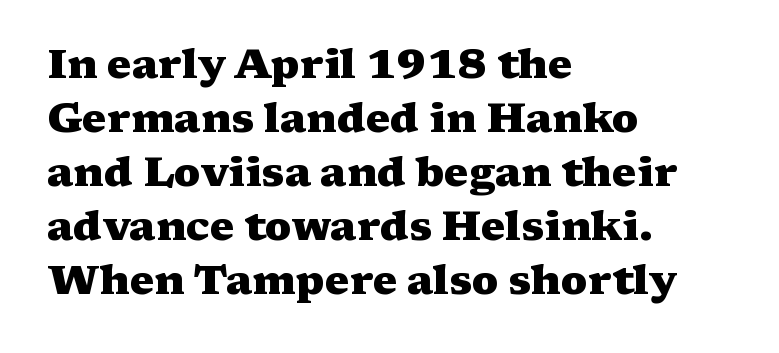
Q: Is the text bold? A: Yes.
Q: Is the text italic (slanted)? A: No, it is upright.
Q: Is the typeface a serif or a sans-serif typeface? A: Serif.
Q: Is the text underlined? A: No.
Q: How is the paragraph aligned? A: Left-aligned.
Q: Is the spacing between letters normal or unusually wide? A: Normal.
Q: Is the spacing between lines tight, normal or loose? A: Normal.
Q: Width (condensed, normal, or wide)? A: Wide.
Q: Stroke contrast? A: Medium.
Q: x-height? A: Medium.
Q: Monospaced? A: No.
